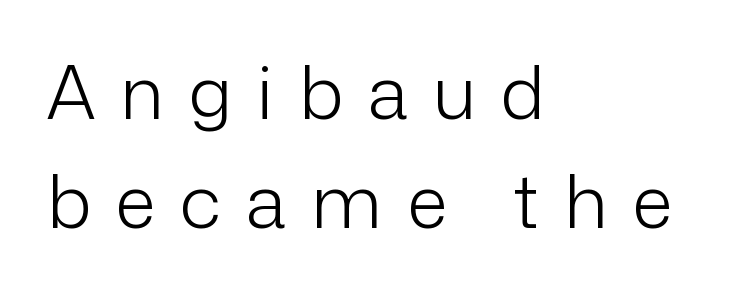
Left-aligned paragraph, ragged on the right. Rule under the text: the space is simply empty. Compared with a typical body face, this is equally light or lighter still. The type sits square on the baseline with zero lean.
